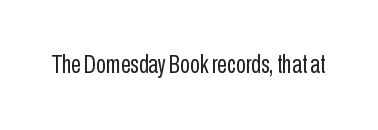
The image shows 25 px text type, upright; set normal letter spacing, not underlined.
